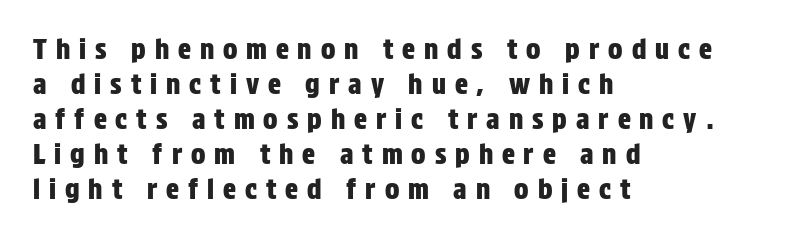
Q: Is the text italic (slanted)? A: No, it is upright.
Q: Is the text underlined? A: No.
Q: How is the paragraph aligned? A: Left-aligned.
Q: Is the spacing between letters normal or unusually wide? A: Unusually wide.
Q: Is the spacing between lines tight, normal or loose? A: Normal.
